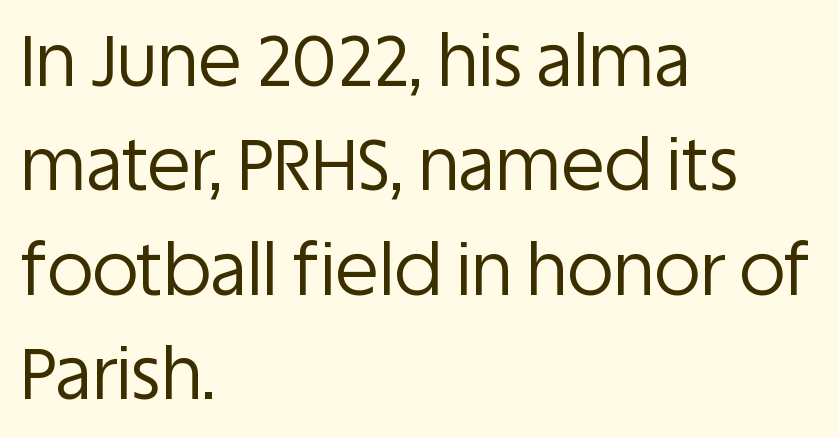
The image shows 71 px regular-weight sans-serif type, upright; set left-aligned, normal line spacing (1.47x), normal letter spacing, not underlined; low stroke contrast and a large x-height.
